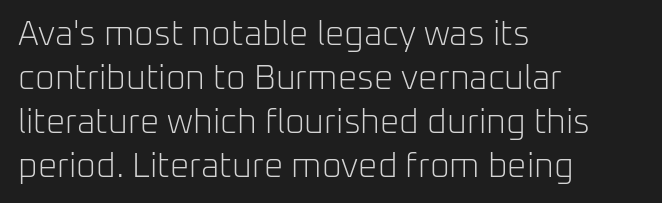
The image shows 34 px light sans-serif type, upright; set left-aligned, normal line spacing (1.29x), normal letter spacing, not underlined; low stroke contrast and a medium x-height.
